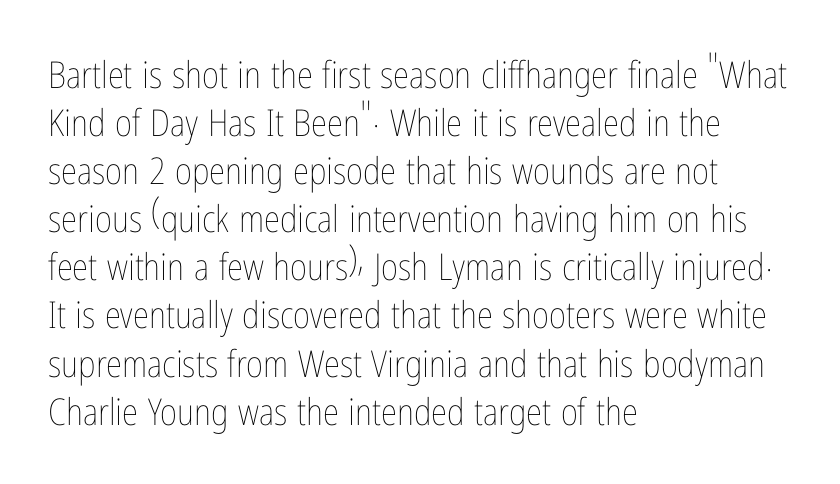
The image shows 37 px thin, condensed type, upright; set left-aligned, normal line spacing (1.3x), normal letter spacing, not underlined; low stroke contrast and a medium x-height.
